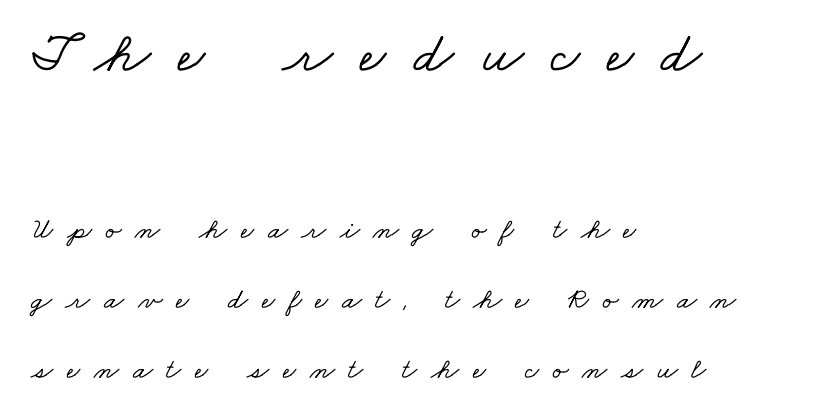
The image shows 58 px wide serif type; set left-aligned, loose line spacing (2.42x), unusually wide letter spacing (+0.47 em), not underlined; the first (top) block is 2.0x larger; low stroke contrast and a small x-height.
